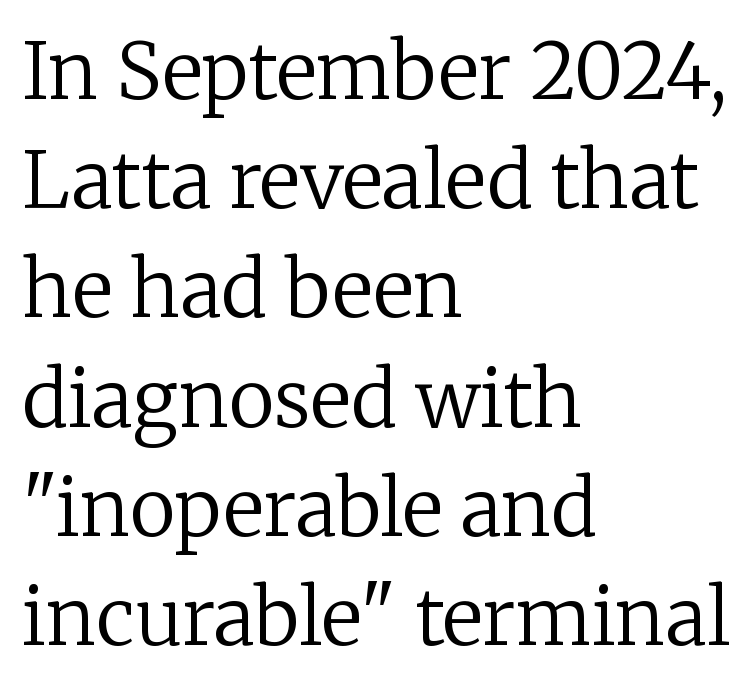
Q: Is the text bold? A: No.
Q: Is the text italic (slanted)? A: No, it is upright.
Q: Is the typeface a serif or a sans-serif typeface? A: Serif.
Q: Is the text underlined? A: No.
Q: How is the paragraph aligned? A: Left-aligned.
Q: Is the spacing between letters normal or unusually wide? A: Normal.
Q: Is the spacing between lines tight, normal or loose? A: Normal.
Q: Width (condensed, normal, or wide)? A: Normal.
Q: Stroke contrast? A: Low.
Q: x-height? A: Medium.
Q: Monospaced? A: No.
